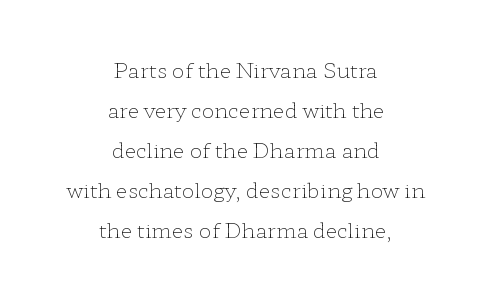
{"italic": "no", "bold": "no", "underline": "no", "align": "center", "line_spacing": "loose", "line_spacing_ratio": 1.91, "letter_spacing": "normal", "letter_spacing_em": 0.0, "glyph_px": 21}
